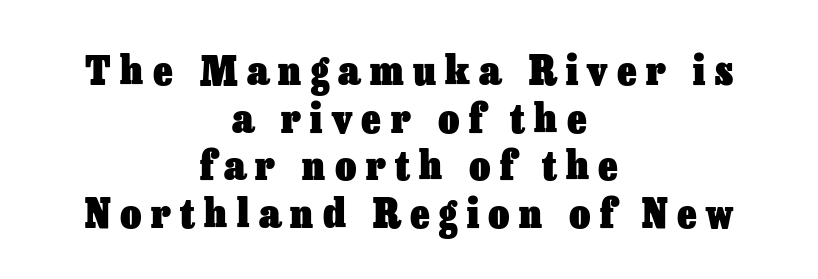
The image shows 41 px heavy type, upright; set centered, line spacing 1.16x, unusually wide letter spacing (+0.23 em), not underlined; low stroke contrast and a medium x-height.
